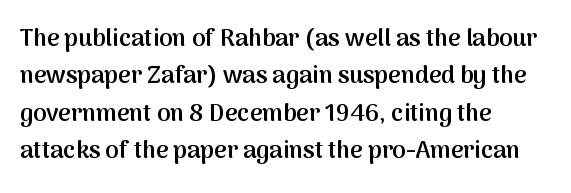
Q: Is the text bold? A: Semi-bold.
Q: Is the text italic (slanted)? A: No, it is upright.
Q: Is the text underlined? A: No.
Q: How is the paragraph aligned? A: Left-aligned.
Q: Is the spacing between letters normal or unusually wide? A: Normal.
Q: Is the spacing between lines tight, normal or loose? A: Normal.
